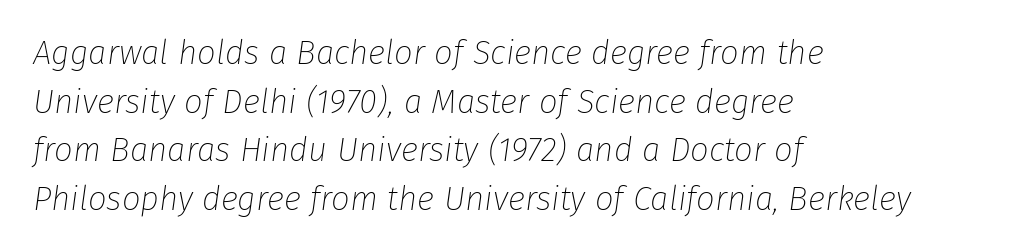
{"italic": "yes", "lean": "right", "slant_degrees": 8, "bold": "no", "weight": "thin", "width": "normal", "stroke_contrast": "low", "x_height": "medium", "monospaced": "no", "underline": "no", "align": "left", "line_spacing": "normal", "line_spacing_ratio": 1.47, "letter_spacing": "normal", "letter_spacing_em": 0.0, "glyph_px": 33}
